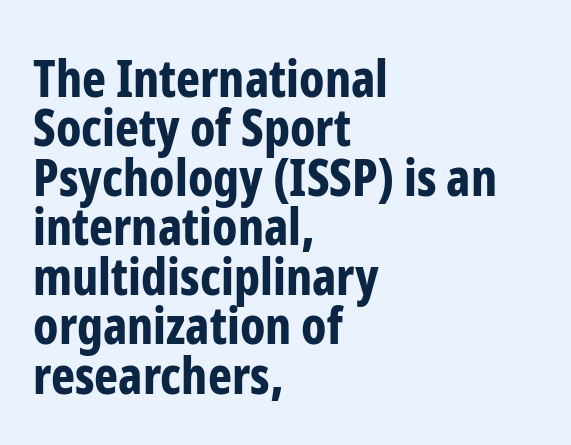
The image shows 51 px bold, condensed sans-serif type, upright; set left-aligned, tight line spacing (0.97x), normal letter spacing, not underlined; low stroke contrast and a medium x-height.
